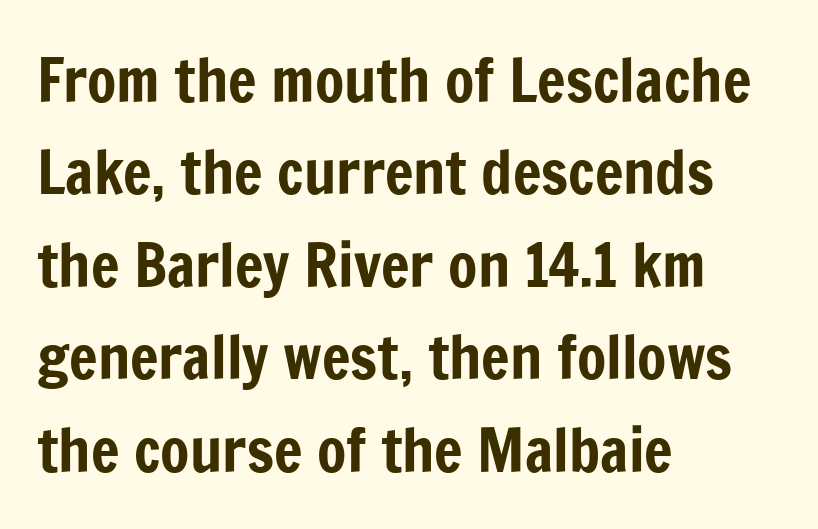
{"serif": "no", "italic": "no", "width": "condensed", "stroke_contrast": "low", "x_height": "medium", "monospaced": "no", "underline": "no", "align": "left", "line_spacing": "normal", "line_spacing_ratio": 1.54, "letter_spacing": "normal", "letter_spacing_em": 0.0, "glyph_px": 60}
